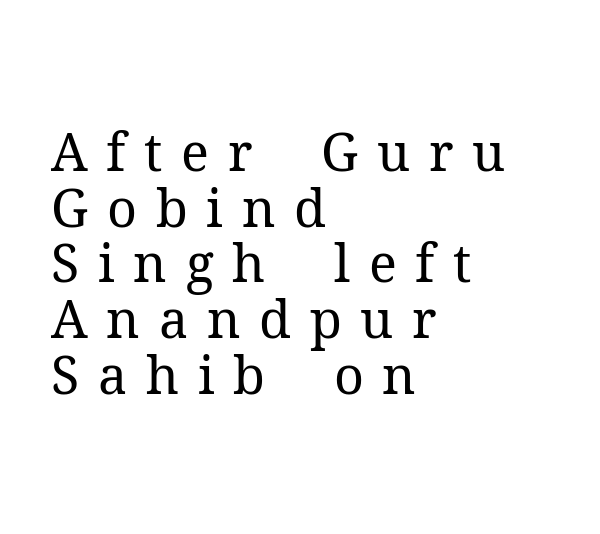
Q: Is the text bold? A: No.
Q: Is the text italic (slanted)? A: No, it is upright.
Q: Is the typeface a serif or a sans-serif typeface? A: Serif.
Q: Is the text underlined? A: No.
Q: How is the paragraph aligned? A: Left-aligned.
Q: Is the spacing between letters normal or unusually wide? A: Unusually wide.
Q: Is the spacing between lines tight, normal or loose? A: Tight.
Q: Width (condensed, normal, or wide)? A: Normal.
Q: Stroke contrast? A: Medium.
Q: x-height? A: Medium.
Q: Monospaced? A: No.
